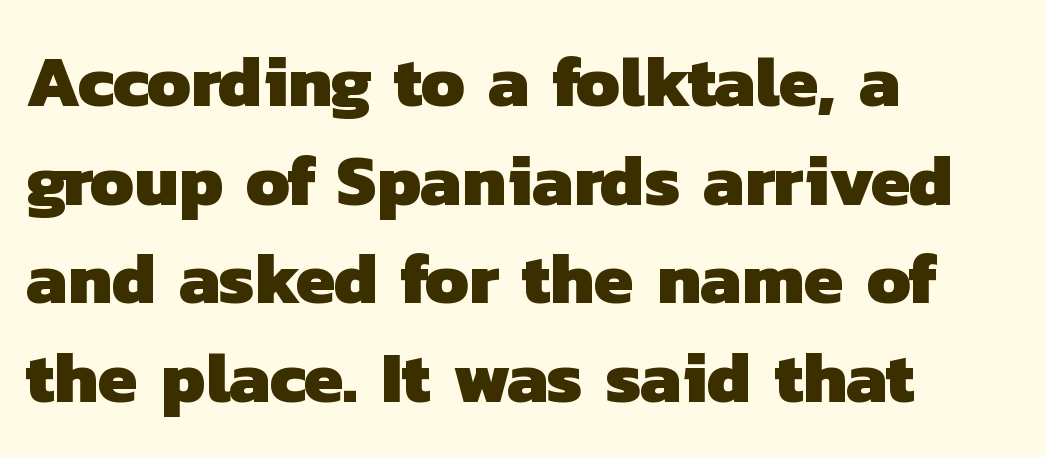
{"serif": "no", "bold": "yes", "weight": "heavy", "width": "normal", "stroke_contrast": "low", "x_height": "medium", "monospaced": "no", "underline": "no", "align": "left", "line_spacing": "normal", "line_spacing_ratio": 1.37, "letter_spacing": "normal", "letter_spacing_em": 0.0, "glyph_px": 72}
